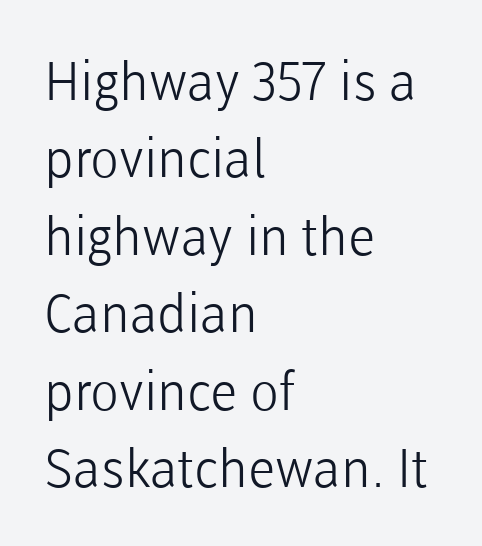
These lines were composed using upright roman letters. Serif or sans? Sans — the stroke terminals are bare. Vertical spacing — default. The zone under the glyphs is completely vacant. The paragraph shown leans on its left margin.
